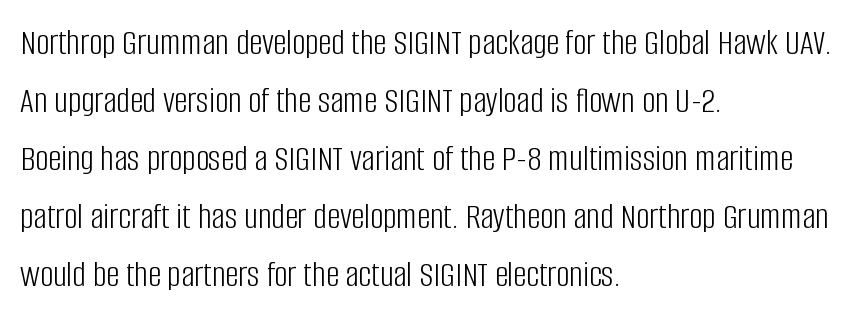
{"serif": "no", "italic": "no", "bold": "no", "weight": "light", "width": "condensed", "stroke_contrast": "low", "x_height": "large", "monospaced": "no", "underline": "no", "align": "left", "line_spacing": "normal", "line_spacing_ratio": 1.57, "letter_spacing": "normal", "letter_spacing_em": 0.0, "glyph_px": 37}
